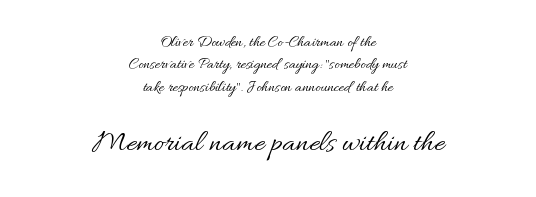
Q: Is the text bold? A: No.
Q: Is the text italic (slanted)? A: Yes.
Q: Is the text underlined? A: No.
Q: How is the paragraph aligned? A: Centered.
Q: Is the spacing between letters normal or unusually wide? A: Normal.
Q: Is the spacing between lines tight, normal or loose? A: Normal.
Q: Which block of text is set in a larger size, the first (top) or the second (bottom)? A: The second (bottom) one.
Q: Width (condensed, normal, or wide)? A: Normal.
Q: Stroke contrast? A: Medium.
Q: x-height? A: Small.
Q: Monospaced? A: No.
